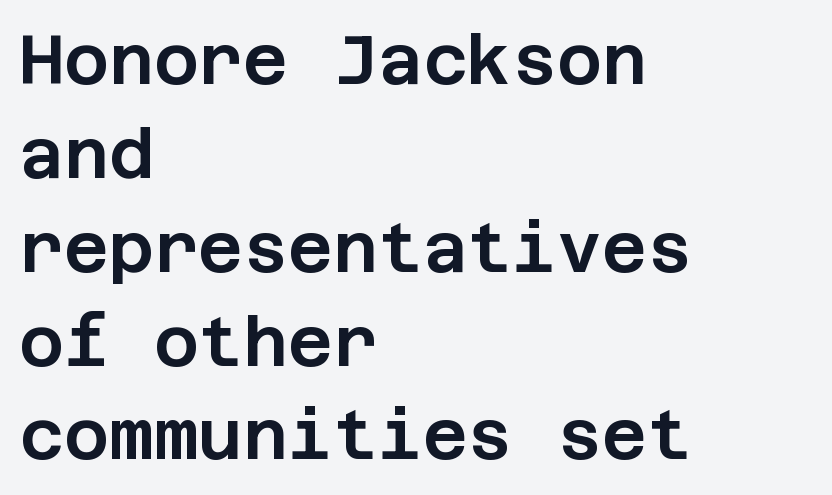
The image shows 69 px sans-serif type, upright; set left-aligned, normal line spacing (1.36x), normal letter spacing, not underlined; low stroke contrast and a large x-height.
